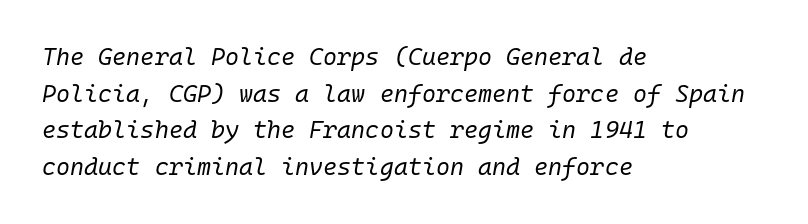
Visually the block forms a straight wall on the left and a jagged coastline on the right. Slant detected: the letters are inclined. This is not heavy type; no bold has been used. Notice how descenders clear the ascenders below comfortably — that's standard leading. Letter spacing: default. Plain, unruled lines of type.
